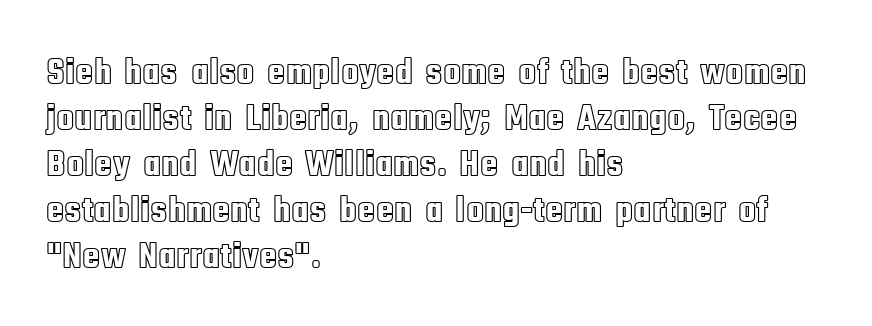
Q: Is the text italic (slanted)? A: No, it is upright.
Q: Is the text underlined? A: No.
Q: How is the paragraph aligned? A: Left-aligned.
Q: Is the spacing between letters normal or unusually wide? A: Normal.
Q: Width (condensed, normal, or wide)? A: Condensed.
Q: x-height? A: Large.
Q: Monospaced? A: No.
